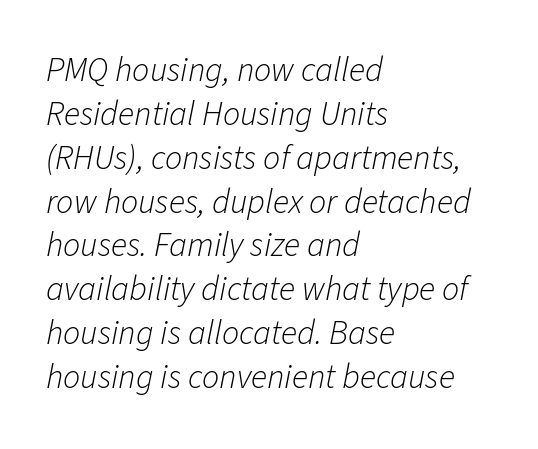
The image shows 34 px light type, italic (leaning right); set left-aligned, normal line spacing (1.29x), normal letter spacing, not underlined; low stroke contrast and a medium x-height.
